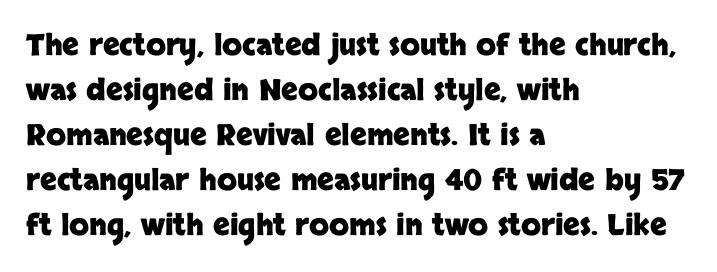
Is this a sans? Yes — the strokes have no serifs. Type without underlining. The typography opts for an upright posture over an oblique one. You could not count columns in this text — the font is proportionally spaced. How would I describe the line gaps? Plain and ordinary. All the whitespace from short lines collects on the right.
